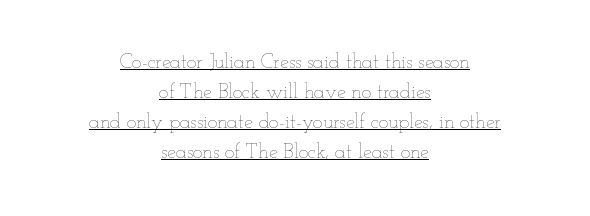
The image shows 20 px text type, upright; set centered, normal line spacing (1.5x), normal letter spacing, underlined.
